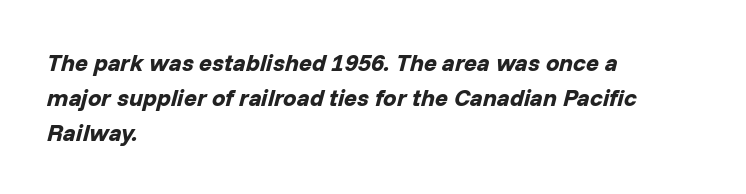
Each line starts at the same left margin while the right side varies. The rows are spaced the way most documents space them. The horizontal fit of the characters is conventional and even. Its strokes are broad and dark, the hallmark of bold type. Notice how the stems are inclined rather than vertical — that's the hallmark of italics.
